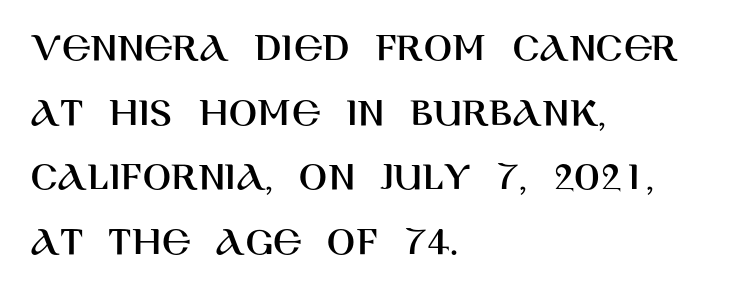
This sample uses a sans-serif face. The letters advance in unequal steps, a hallmark of proportional type. The letters sit at their default tracking, neither squeezed nor spread. The specimen omits any rule beneath the text block's lines. The rendering anchors every line to the left-hand side.
